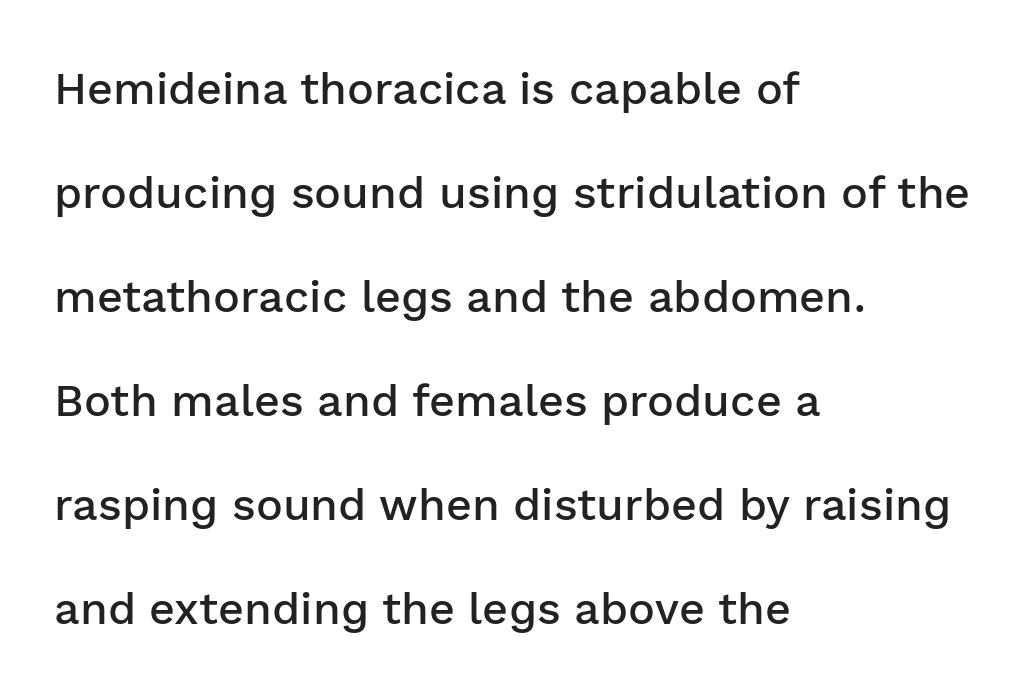
The image shows 45 px semibold sans-serif type, upright; set left-aligned, loose line spacing (2.31x), normal letter spacing, not underlined; low stroke contrast and a medium x-height.
